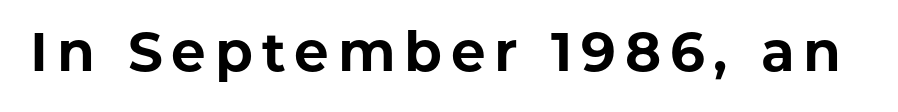
The image shows 55 px bold sans-serif type, upright; set not underlined; low stroke contrast and a medium x-height.
